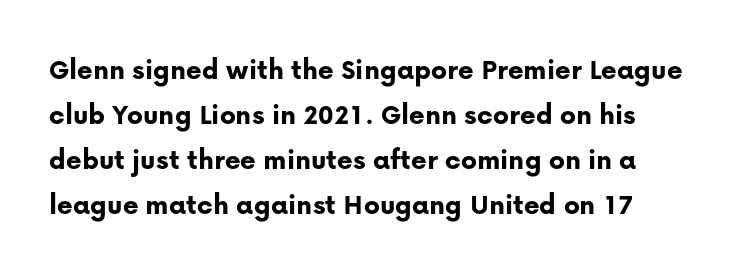
Any mark beneath the type? The region is blank. This is sans-serif lettering, the kind often seen on screens and signage. A dark, heavy texture on the line: the type is bold. The letterforms sit shoulder to shoulder at normal distance.
